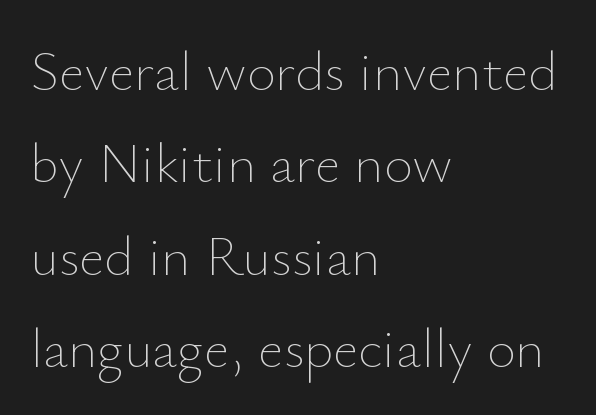
The image shows 56 px thin type, upright; set left-aligned, normal line spacing (1.65x), normal letter spacing, not underlined; low stroke contrast and a small x-height.
